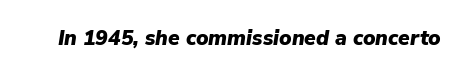
Each word holds together tightly as a unit, with standard inter-letter gaps. This is heavy type, rendered in bold. The zone under the glyphs is completely vacant. Is the type slanted? Yes — the strokes lean at a clear angle.
